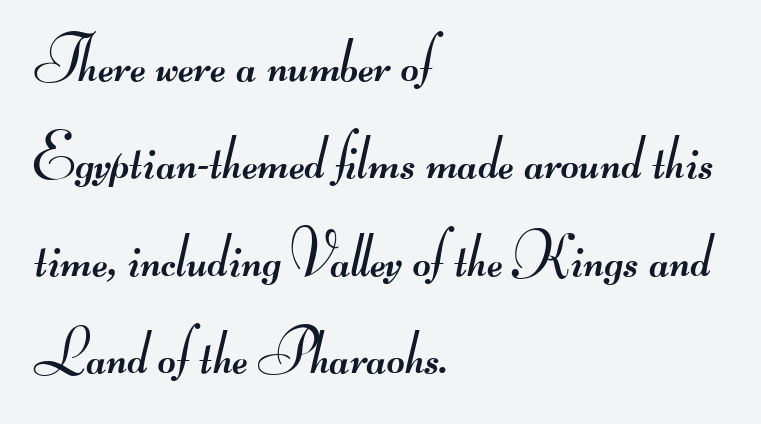
{"serif": "no", "bold": "no", "weight": "regular", "width": "wide", "stroke_contrast": "medium", "monospaced": "no", "underline": "no", "align": "left", "line_spacing": "normal", "line_spacing_ratio": 1.57, "letter_spacing": "normal", "letter_spacing_em": 0.0, "glyph_px": 62}
